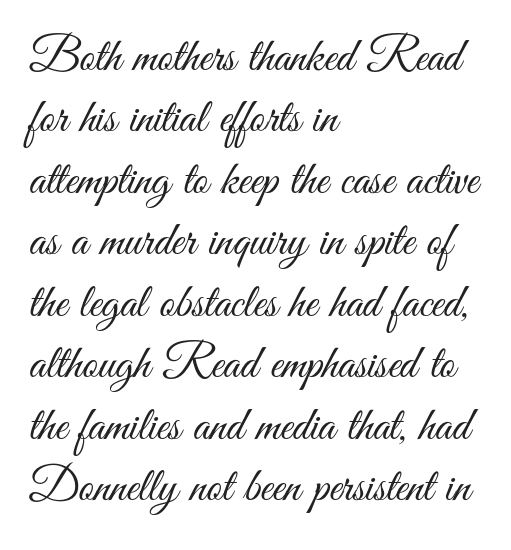
{"serif": "no", "bold": "no", "weight": "light", "width": "condensed", "stroke_contrast": "medium", "x_height": "small", "monospaced": "no", "underline": "no", "align": "left", "line_spacing": "normal", "line_spacing_ratio": 1.28, "letter_spacing": "normal", "letter_spacing_em": 0.0, "glyph_px": 48}
